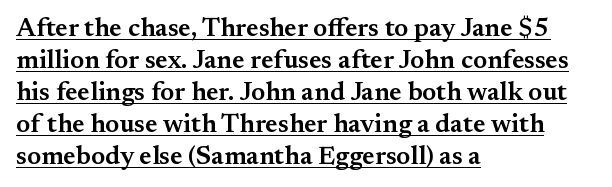
The image shows 26 px text type, upright; set left-aligned, line spacing 1.23x, normal letter spacing, underlined.
